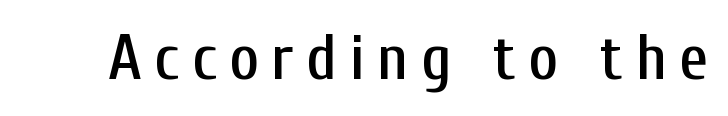
{"serif": "no", "italic": "no", "width": "condensed", "stroke_contrast": "low", "x_height": "medium", "monospaced": "no", "underline": "no", "glyph_px": 65}
